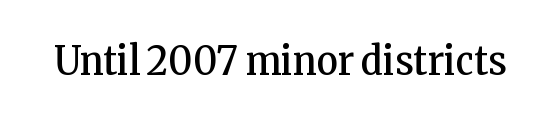
Q: Is the text bold? A: No.
Q: Is the text italic (slanted)? A: No, it is upright.
Q: Is the typeface a serif or a sans-serif typeface? A: Serif.
Q: Is the text underlined? A: No.
Q: Is the spacing between letters normal or unusually wide? A: Normal.
Q: Width (condensed, normal, or wide)? A: Condensed.
Q: Stroke contrast? A: Low.
Q: x-height? A: Medium.
Q: Monospaced? A: No.
